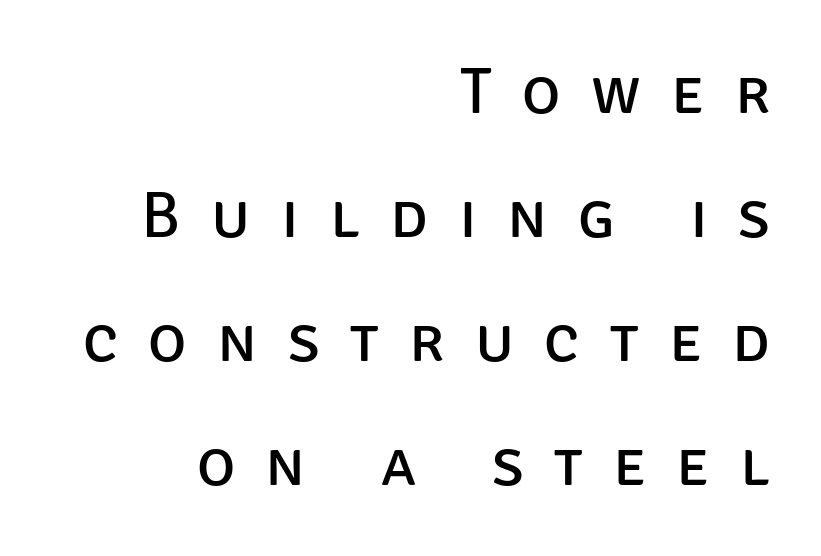
Q: Is the text bold? A: No.
Q: Is the text italic (slanted)? A: No, it is upright.
Q: Is the typeface a serif or a sans-serif typeface? A: Sans-serif.
Q: Is the text underlined? A: No.
Q: How is the paragraph aligned? A: Right-aligned.
Q: Is the spacing between letters normal or unusually wide? A: Unusually wide.
Q: Is the spacing between lines tight, normal or loose? A: Loose.
Q: Width (condensed, normal, or wide)? A: Normal.
Q: Stroke contrast? A: Low.
Q: x-height? A: Large.
Q: Monospaced? A: No.
